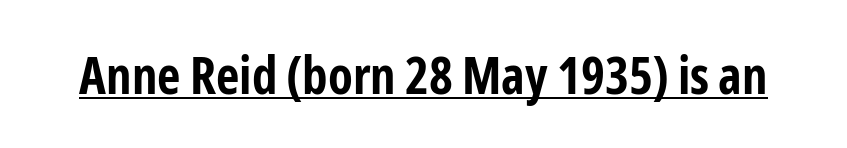
The image shows 51 px bold, condensed sans-serif type, upright; set normal letter spacing, underlined; low stroke contrast and a medium x-height.
